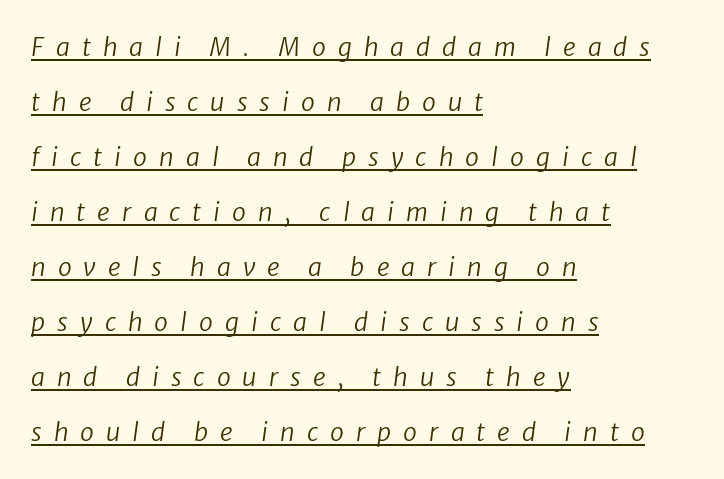
Characters are canted at an angle relative to the baseline's perpendicular. A continuous stroke trails under the words, as in a hyperlink. The letterforms sit at book weight or below. The letters are spread apart with noticeably loose tracking. Layout note: lines flush left.
